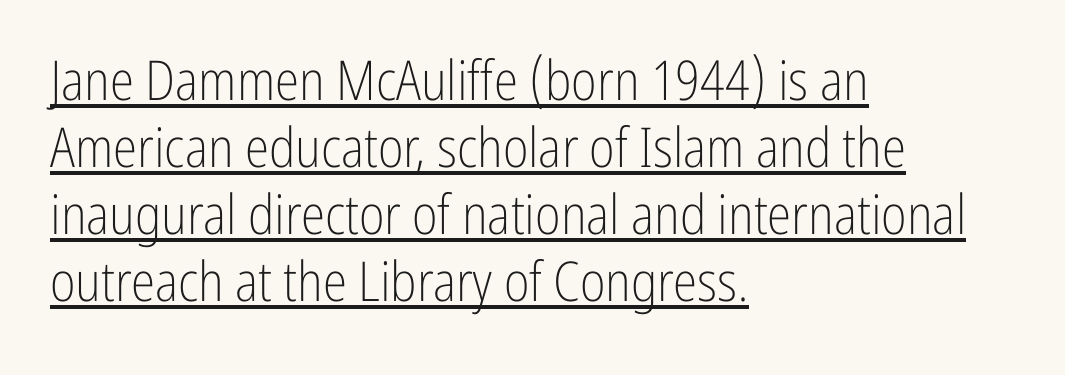
{"serif": "no", "italic": "no", "bold": "no", "weight": "light", "width": "condensed", "stroke_contrast": "low", "x_height": "medium", "monospaced": "no", "underline": "yes", "align": "left", "line_spacing_ratio": 1.22, "letter_spacing": "normal", "letter_spacing_em": 0.0, "glyph_px": 55}
